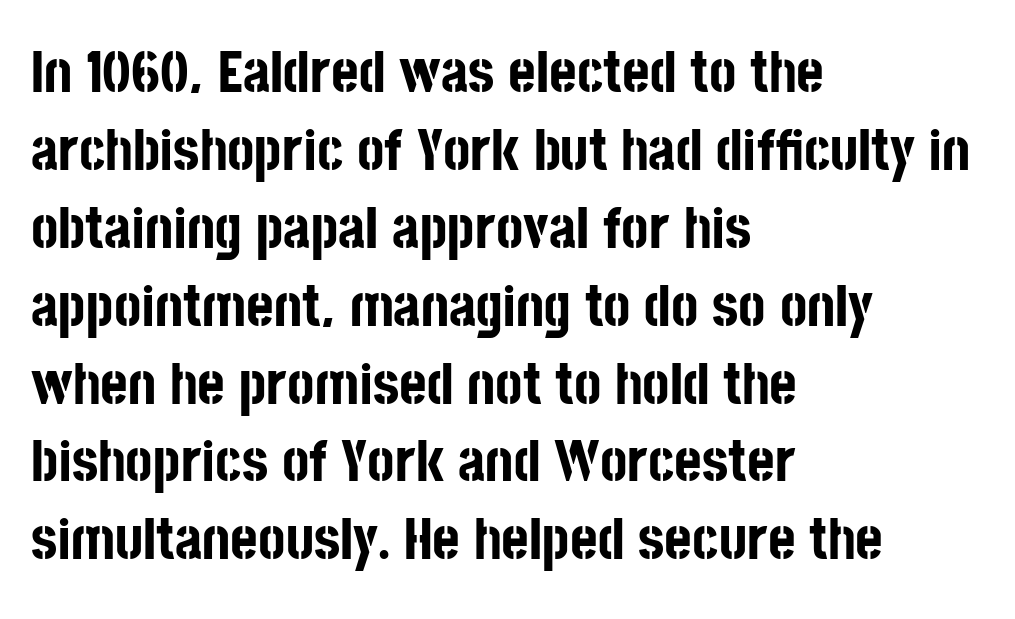
The image shows 59 px bold, condensed sans-serif type, upright; set left-aligned, normal line spacing (1.32x), normal letter spacing, not underlined; low stroke contrast and a large x-height.
